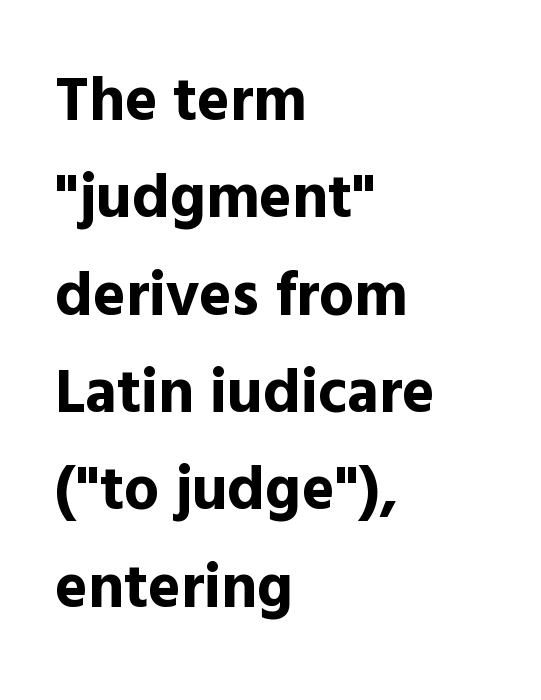
Q: Is the text bold? A: Yes.
Q: Is the text italic (slanted)? A: No, it is upright.
Q: Is the typeface a serif or a sans-serif typeface? A: Sans-serif.
Q: Is the text underlined? A: No.
Q: How is the paragraph aligned? A: Left-aligned.
Q: Is the spacing between letters normal or unusually wide? A: Normal.
Q: Is the spacing between lines tight, normal or loose? A: Normal.
Q: Width (condensed, normal, or wide)? A: Normal.
Q: x-height? A: Medium.
Q: Monospaced? A: No.
